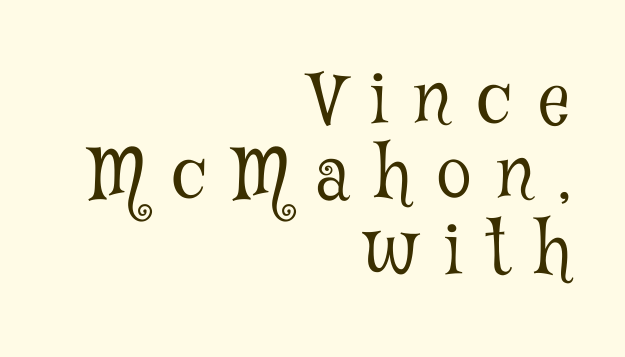
Q: Is the text bold? A: No.
Q: Is the text italic (slanted)? A: No, it is upright.
Q: Is the typeface a serif or a sans-serif typeface? A: Serif.
Q: Is the text underlined? A: No.
Q: How is the paragraph aligned? A: Right-aligned.
Q: Is the spacing between letters normal or unusually wide? A: Unusually wide.
Q: Is the spacing between lines tight, normal or loose? A: Tight.
Q: Width (condensed, normal, or wide)? A: Condensed.
Q: Stroke contrast? A: Low.
Q: x-height? A: Medium.
Q: Monospaced? A: No.
